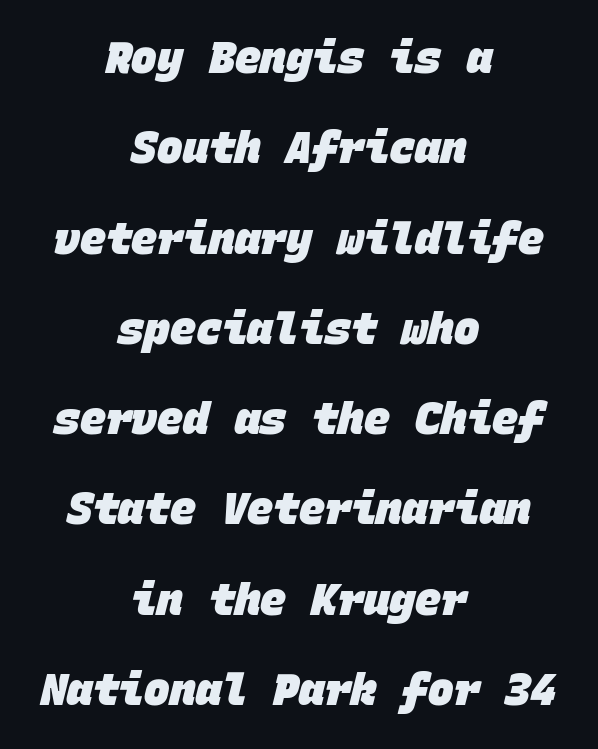
{"serif": "no", "bold": "yes", "weight": "heavy", "width": "normal", "stroke_contrast": "low", "x_height": "large", "monospaced": "yes", "underline": "no", "align": "center", "line_spacing": "loose", "line_spacing_ratio": 2.1, "letter_spacing": "normal", "letter_spacing_em": 0.0, "glyph_px": 43}
